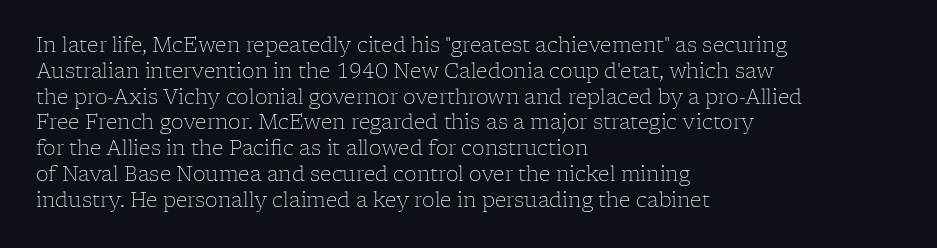
Q: Is the text bold? A: No.
Q: Is the text italic (slanted)? A: No, it is upright.
Q: Is the text underlined? A: No.
Q: How is the paragraph aligned? A: Left-aligned.
Q: Is the spacing between letters normal or unusually wide? A: Normal.
Q: Is the spacing between lines tight, normal or loose? A: Normal.
